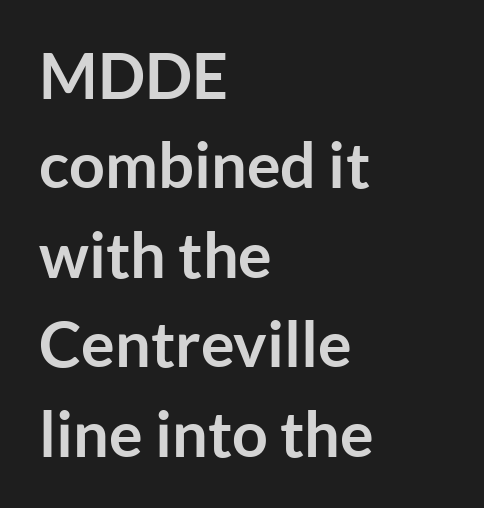
Font category for this specimen: sans-serif. Bare-footed words on every line. A full-strength bold gives these letters their thick strokes. This is roman type, the default non-slanted kind.
